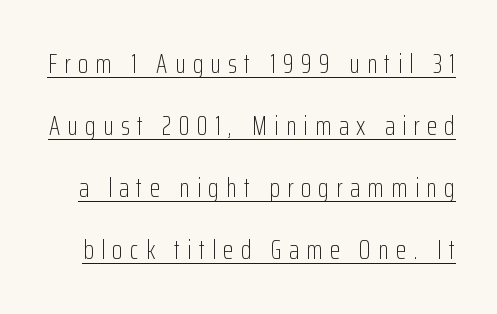
These glyphs show unthickened strokes, regular width or finer. Somebody hit Ctrl+U on this one — the words are underlined. What stands out about the letter spacing? Its width — letters are far apart. The letters stand upright; this is a roman face. If you measured baseline to baseline, you'd find a long distance.
